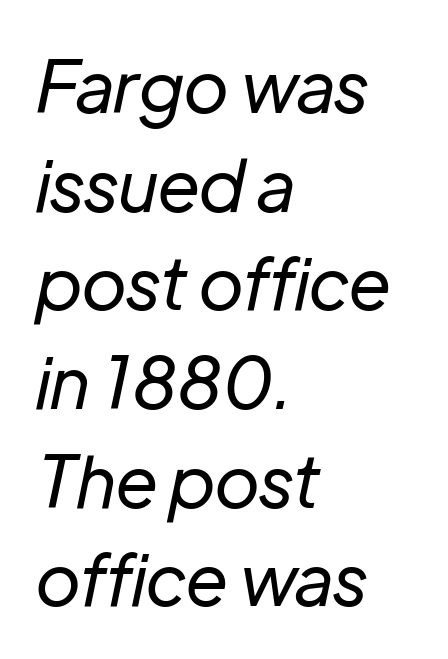
Q: Is the text bold? A: No.
Q: Is the text italic (slanted)? A: Yes, it leans right by about 12 degrees.
Q: Is the text underlined? A: No.
Q: How is the paragraph aligned? A: Left-aligned.
Q: Is the spacing between letters normal or unusually wide? A: Normal.
Q: Is the spacing between lines tight, normal or loose? A: Normal.
Q: Width (condensed, normal, or wide)? A: Normal.
Q: Stroke contrast? A: Low.
Q: x-height? A: Medium.
Q: Monospaced? A: No.
